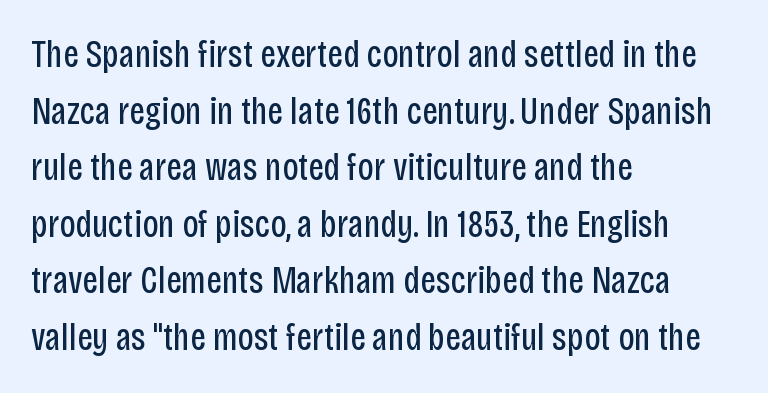
{"serif": "no", "italic": "no", "bold": "no", "weight": "regular", "width": "condensed", "stroke_contrast": "low", "x_height": "large", "monospaced": "no", "underline": "no", "align": "left", "line_spacing": "normal", "line_spacing_ratio": 1.49, "letter_spacing": "normal", "letter_spacing_em": 0.0, "glyph_px": 38}
